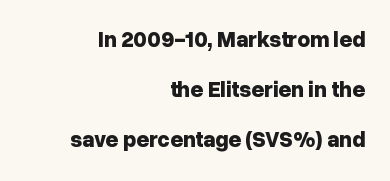
The image shows 22 px bold type, upright; set right-aligned, loose line spacing (2.28x), normal letter spacing, not underlined.
